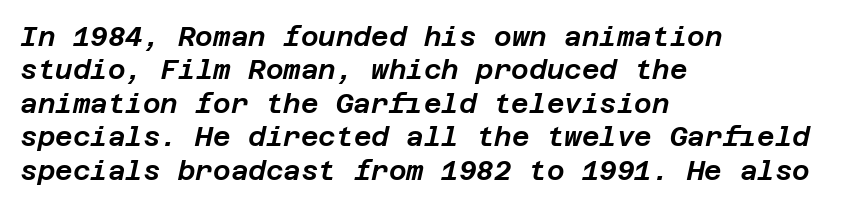
The image shows 27 px text type, italic (leaning right); set left-aligned, line spacing 1.24x, normal letter spacing, not underlined.
